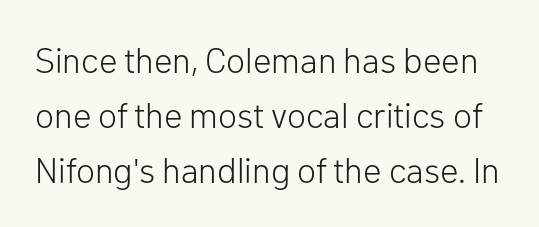
Summary of vertical rhythm: regular, with standard interline spacing. Observe the ordinary spacing: letters are neighbours, not strangers. Do the characters align in a grid? No, the font is proportional. The string is rendered with underlining switched off. Each stroke keeps to a modest, everyday thickness or less.
